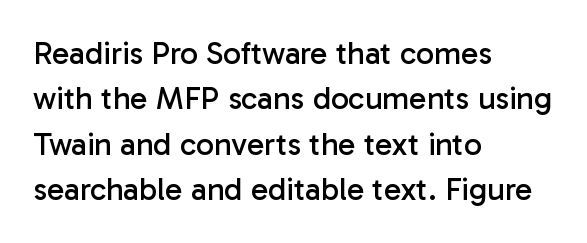
Q: Is the text bold? A: No.
Q: Is the text italic (slanted)? A: No, it is upright.
Q: Is the typeface a serif or a sans-serif typeface? A: Sans-serif.
Q: Is the text underlined? A: No.
Q: How is the paragraph aligned? A: Left-aligned.
Q: Is the spacing between letters normal or unusually wide? A: Normal.
Q: Is the spacing between lines tight, normal or loose? A: Normal.
Q: Width (condensed, normal, or wide)? A: Normal.
Q: Stroke contrast? A: Low.
Q: x-height? A: Medium.
Q: Monospaced? A: No.
